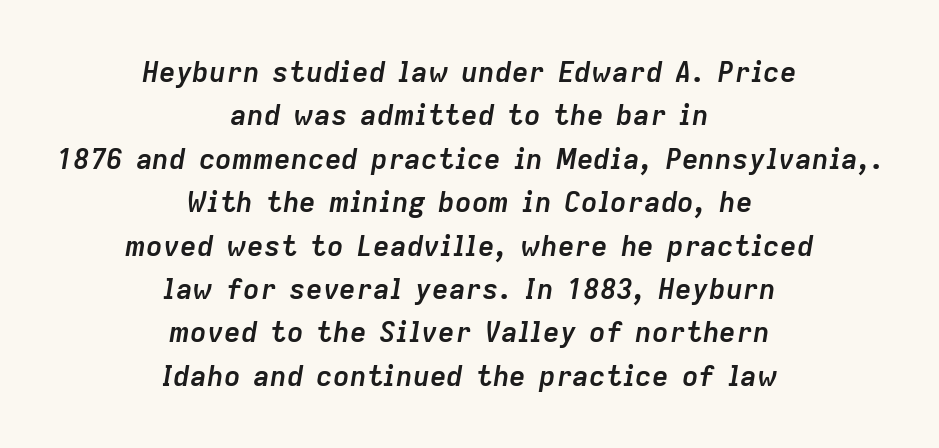
Q: Is the text bold? A: Yes.
Q: Is the text italic (slanted)? A: Yes, it leans right by about 9 degrees.
Q: Is the text underlined? A: No.
Q: How is the paragraph aligned? A: Centered.
Q: Is the spacing between letters normal or unusually wide? A: Normal.
Q: Is the spacing between lines tight, normal or loose? A: Normal.
Q: Width (condensed, normal, or wide)? A: Normal.
Q: Stroke contrast? A: Low.
Q: x-height? A: Medium.
Q: Monospaced? A: No.
